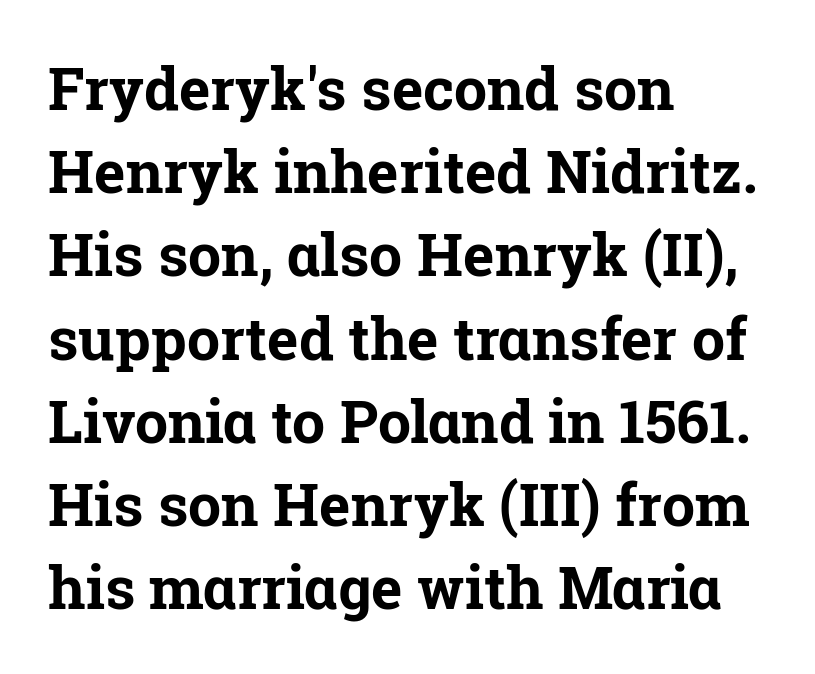
Q: Is the text bold? A: Yes.
Q: Is the text italic (slanted)? A: No, it is upright.
Q: Is the typeface a serif or a sans-serif typeface? A: Serif.
Q: Is the text underlined? A: No.
Q: How is the paragraph aligned? A: Left-aligned.
Q: Is the spacing between letters normal or unusually wide? A: Normal.
Q: Is the spacing between lines tight, normal or loose? A: Normal.
Q: Width (condensed, normal, or wide)? A: Normal.
Q: Stroke contrast? A: Low.
Q: x-height? A: Medium.
Q: Monospaced? A: No.
